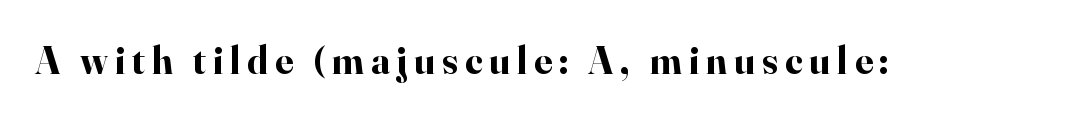
The image shows 39 px bold serif type, upright; set not underlined; high stroke contrast and a small x-height.
